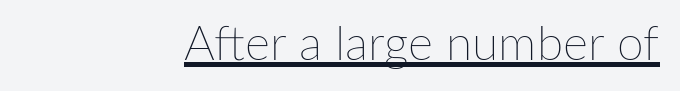
No extra ink here — the face is not bold. Underline: present. This sample has the flowing, uneven cadence of proportional lettering. Unlike italic type, these characters show no tilt at all. The passage shown has conventional tracking throughout.
